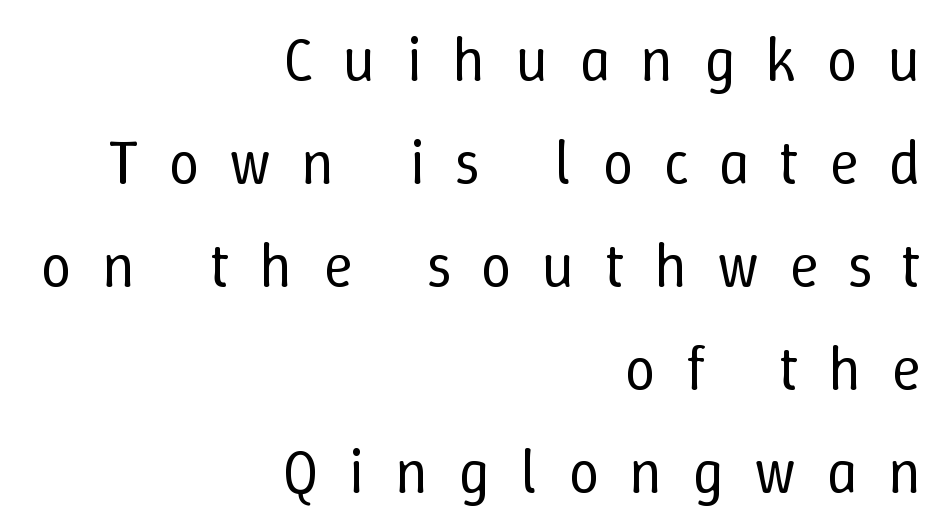
Q: Is the text bold? A: No.
Q: Is the text italic (slanted)? A: No, it is upright.
Q: Is the text underlined? A: No.
Q: How is the paragraph aligned? A: Right-aligned.
Q: Is the spacing between letters normal or unusually wide? A: Unusually wide.
Q: Is the spacing between lines tight, normal or loose? A: Normal.
Q: Width (condensed, normal, or wide)? A: Normal.
Q: Stroke contrast? A: Low.
Q: x-height? A: Medium.
Q: Monospaced? A: No.
